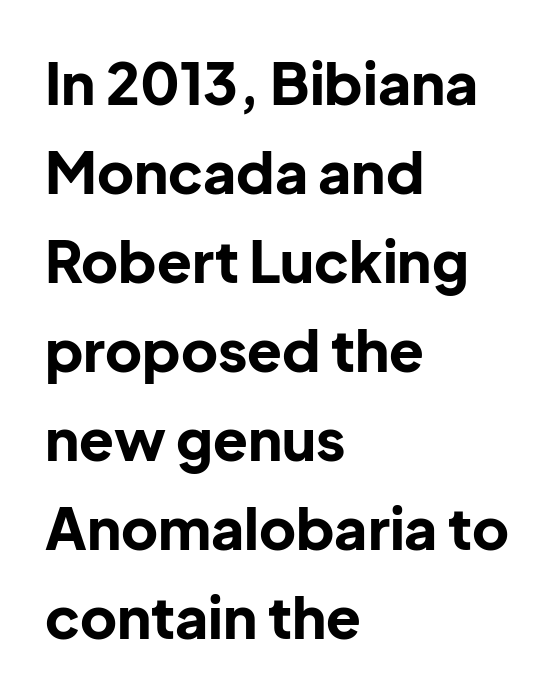
{"serif": "no", "italic": "no", "bold": "yes", "weight": "bold", "width": "normal", "stroke_contrast": "low", "x_height": "medium", "monospaced": "no", "underline": "no", "align": "left", "line_spacing": "normal", "line_spacing_ratio": 1.56, "letter_spacing": "normal", "letter_spacing_em": 0.0, "glyph_px": 57}
